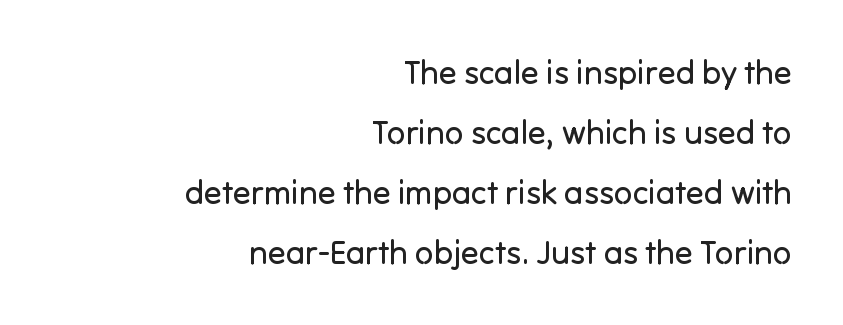
{"serif": "no", "italic": "no", "bold": "no", "weight": "regular", "width": "normal", "stroke_contrast": "low", "x_height": "medium", "monospaced": "no", "underline": "no", "align": "right", "line_spacing_ratio": 1.82, "letter_spacing": "normal", "letter_spacing_em": 0.0, "glyph_px": 33}
